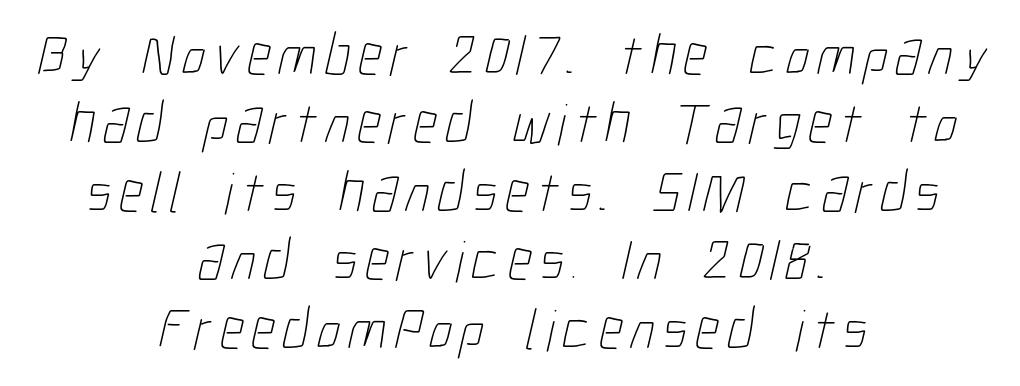
{"bold": "no", "weight": "thin", "width": "condensed", "stroke_contrast": "low", "x_height": "medium", "monospaced": "no", "underline": "no", "align": "center", "line_spacing_ratio": 1.16, "glyph_px": 59}
